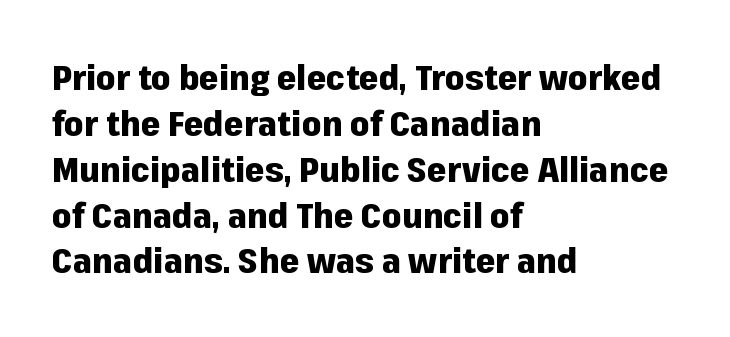
A typesetter would call this proportional, since set widths differ per character. Just letters on the line, the space beneath them empty. This is sans-serif lettering, the kind often seen on screens and signage. Line beginnings align vertically; line endings do not.
